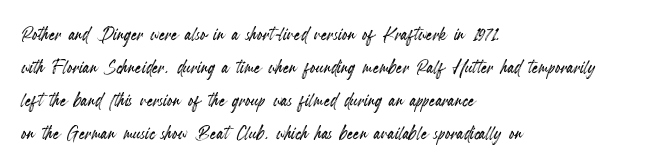
Q: Is the text italic (slanted)? A: Yes.
Q: Is the text underlined? A: No.
Q: How is the paragraph aligned? A: Left-aligned.
Q: Is the spacing between letters normal or unusually wide? A: Normal.
Q: Is the spacing between lines tight, normal or loose? A: Normal.
